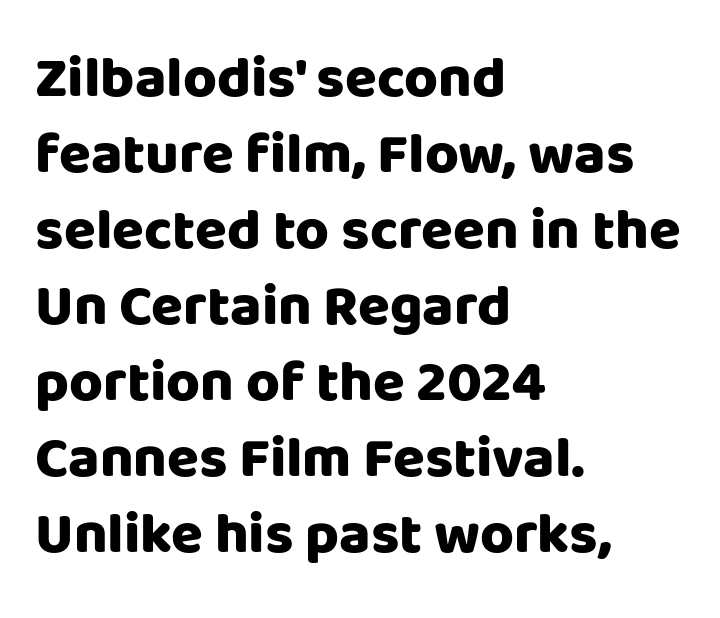
Vertically, the passage feels balanced, rows spaced as you'd expect. Looks like regular typesetting: each glyph gets only the width it needs. The typesetting leans heavy: a genuine bold. Check where the strokes stop: nothing finishes them off — pure sans. Leftover space on each line is placed entirely after the last word. Each row of text sits above clean, open space.
